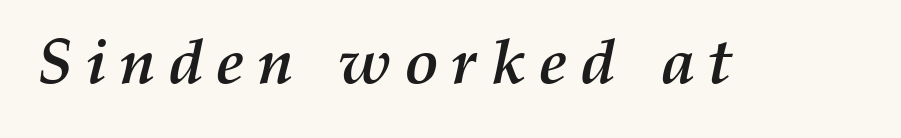
The image shows 64 px semibold type, italic (leaning right); set unusually wide letter spacing (+0.2 em), not underlined; medium stroke contrast and a medium x-height.
